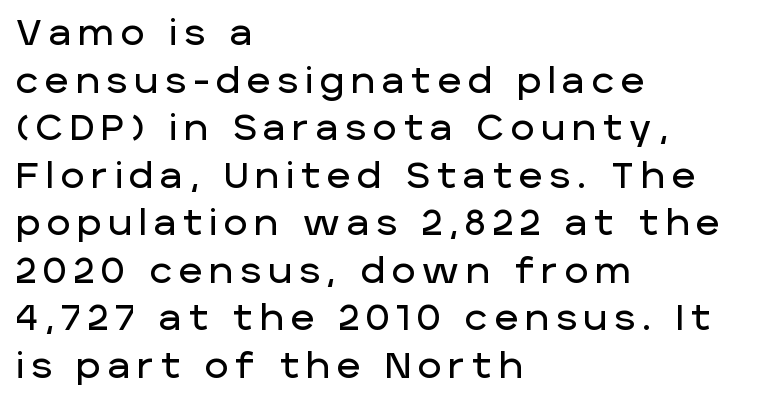
The image shows 36 px sans-serif type, upright; set left-aligned, normal line spacing (1.32x), unusually wide letter spacing (+0.2 em), not underlined; low stroke contrast and a large x-height.
